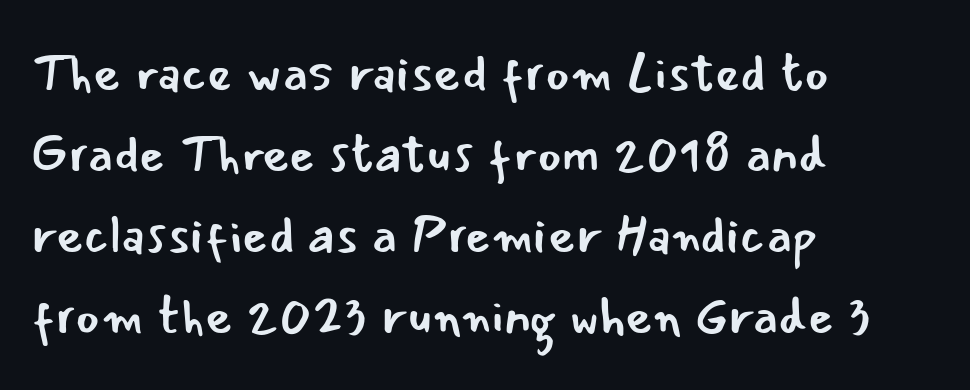
The font family rendered here belongs to the sans-serif group. A typesetter would call this proportional, since set widths differ per character. Ink coverage per letter is moderate at most. Teacher's note: observe the even left margin — that is flush-left alignment. Whoever set this chose a conventional vertical rhythm. A typesetter would mark this as roman, not italic.
